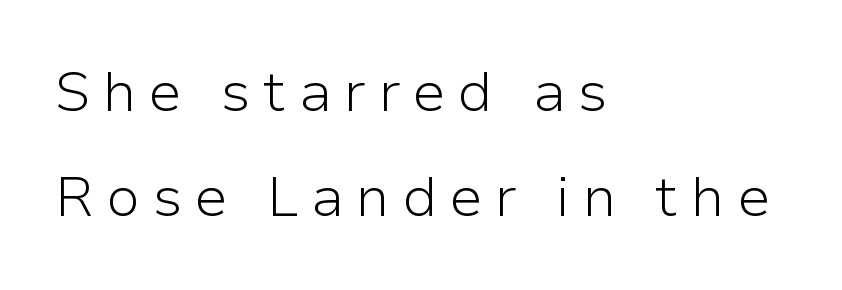
The image shows 56 px light sans-serif type, upright; set left-aligned, line spacing 1.87x, unusually wide letter spacing (+0.21 em), not underlined; low stroke contrast and a medium x-height.
